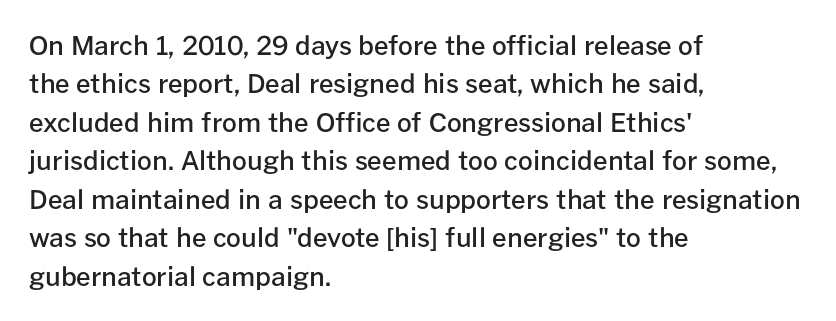
The lines are quadded left. Short note: letters normally spaced. Just letters on the line, the space beneath them empty. Look at the stroke-to-counter ratio: somewhat heavy, a semibold. Regular leading.
